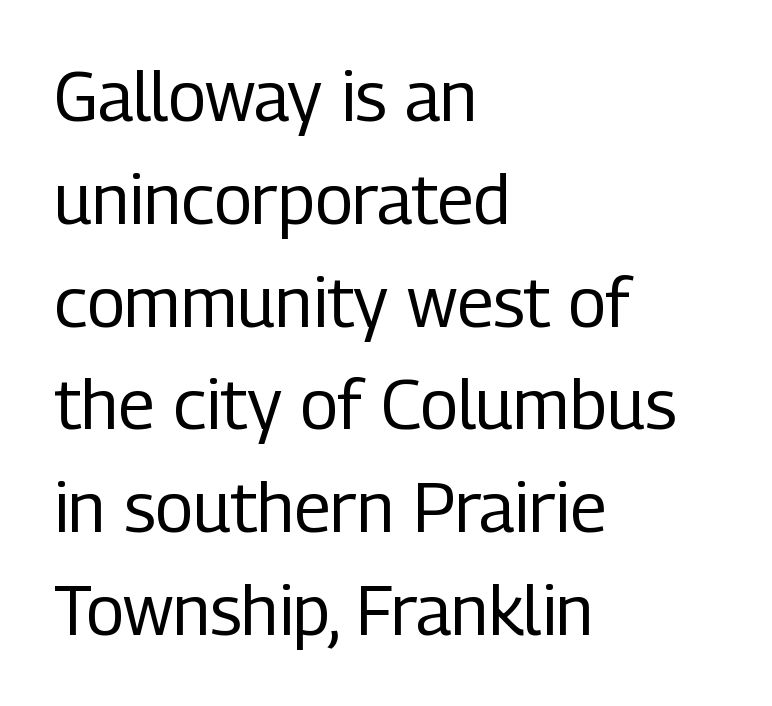
Q: Is the text bold? A: No.
Q: Is the text italic (slanted)? A: No, it is upright.
Q: Is the typeface a serif or a sans-serif typeface? A: Sans-serif.
Q: Is the text underlined? A: No.
Q: How is the paragraph aligned? A: Left-aligned.
Q: Is the spacing between letters normal or unusually wide? A: Normal.
Q: Is the spacing between lines tight, normal or loose? A: Normal.
Q: Width (condensed, normal, or wide)? A: Condensed.
Q: Stroke contrast? A: Low.
Q: x-height? A: Medium.
Q: Monospaced? A: No.
